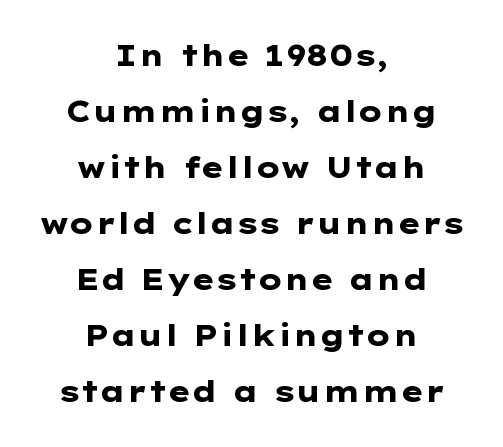
The image shows 29 px heavy, wide sans-serif type, upright; set centered, loose line spacing (1.93x), normal letter spacing, not underlined; low stroke contrast and a medium x-height.
